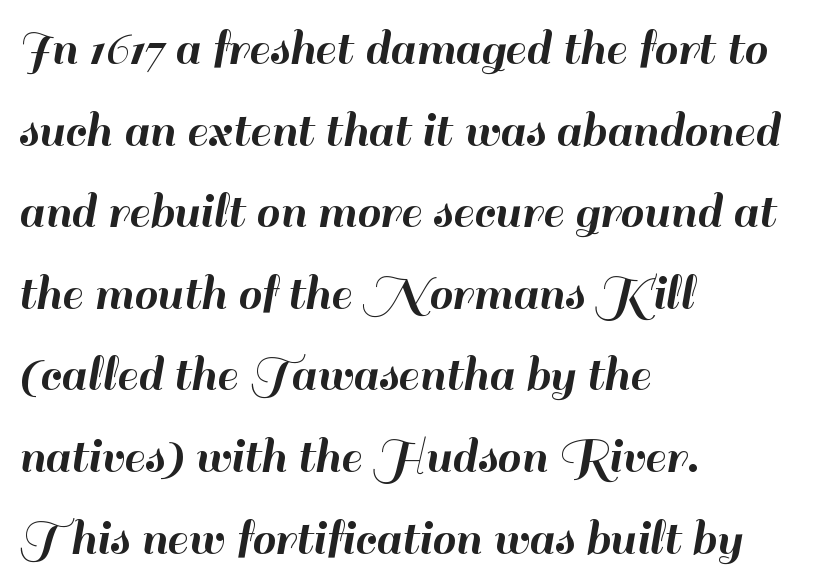
Q: Is the text italic (slanted)? A: Yes.
Q: Is the typeface a serif or a sans-serif typeface? A: Sans-serif.
Q: Is the text underlined? A: No.
Q: How is the paragraph aligned? A: Left-aligned.
Q: Is the spacing between letters normal or unusually wide? A: Normal.
Q: Is the spacing between lines tight, normal or loose? A: Normal.
Q: Width (condensed, normal, or wide)? A: Normal.
Q: Stroke contrast? A: High.
Q: x-height? A: Small.
Q: Monospaced? A: No.
